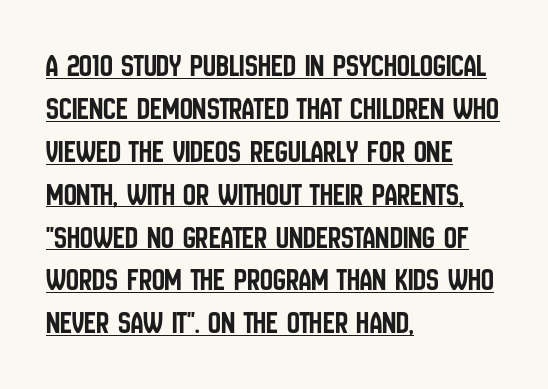
You could not count columns in this text — the font is proportionally spaced. Unlike a traditional serif, this face leaves its strokes unadorned. Left-aligned paragraph, ragged on the right. Normally led — the rows are evenly, conventionally spaced.
